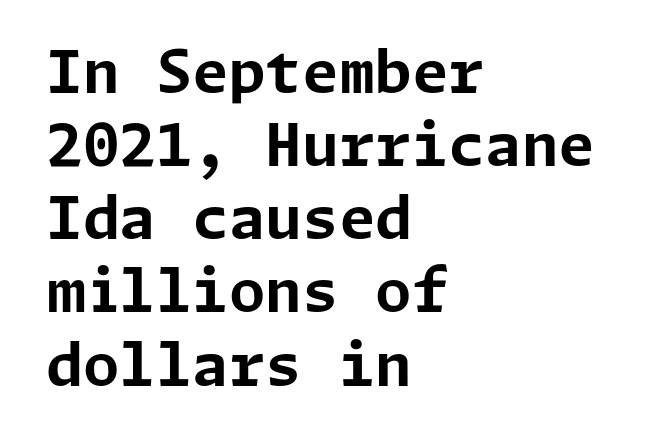
{"serif": "no", "italic": "no", "bold": "yes", "weight": "bold", "width": "normal", "stroke_contrast": "low", "x_height": "medium", "underline": "no", "align": "left", "line_spacing_ratio": 1.24, "letter_spacing": "normal", "letter_spacing_em": 0.0, "glyph_px": 59}
